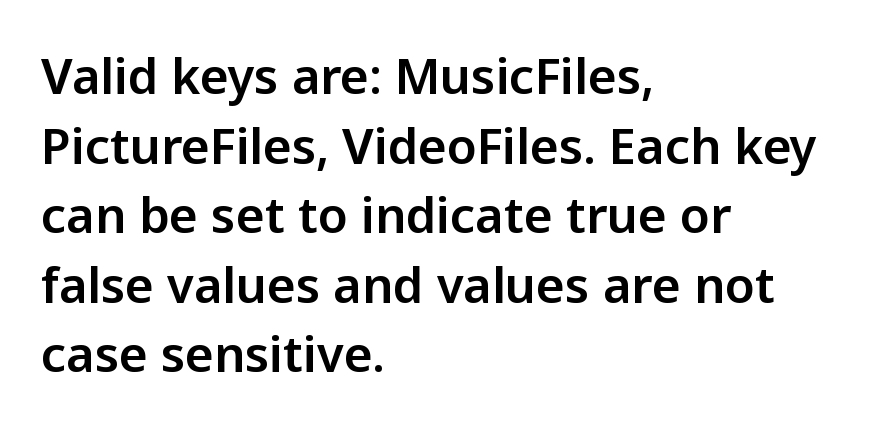
Tracking value appears to be zero — textbook default spacing. In terms of posture, this sample is upright. Think of a printed novel: that variable character pitch is what you see here. Examine the stroke ends and you'll find no serifs. Does the leading feel generous? No, just average. Clear beneath every line of the passage.
